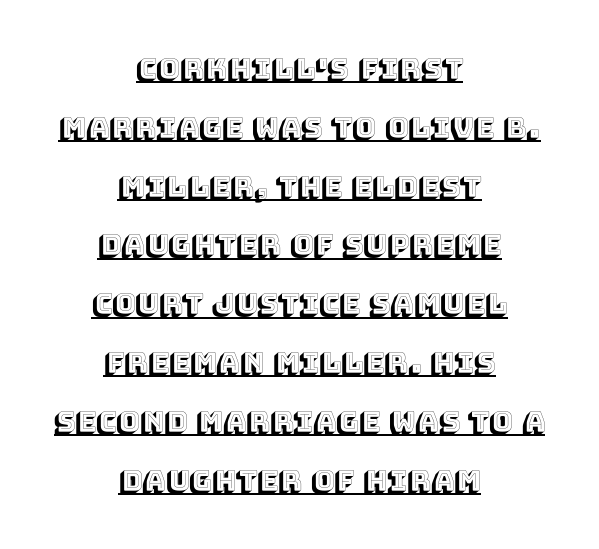
Q: Is the text italic (slanted)? A: No, it is upright.
Q: Is the text underlined? A: Yes.
Q: How is the paragraph aligned? A: Centered.
Q: Is the spacing between letters normal or unusually wide? A: Normal.
Q: Is the spacing between lines tight, normal or loose? A: Loose.
Q: Width (condensed, normal, or wide)? A: Normal.
Q: x-height? A: Large.
Q: Monospaced? A: No.
